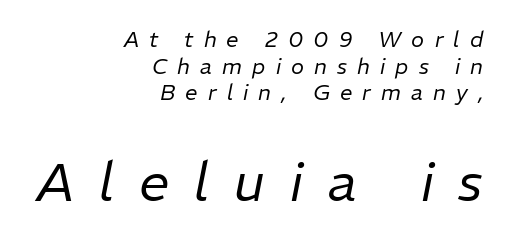
The image shows 54 px regular-weight type, italic (leaning right); set right-aligned, line spacing 1.21x, unusually wide letter spacing (+0.46 em), not underlined; the second (bottom) block is 2.45x larger; low stroke contrast and a medium x-height.
